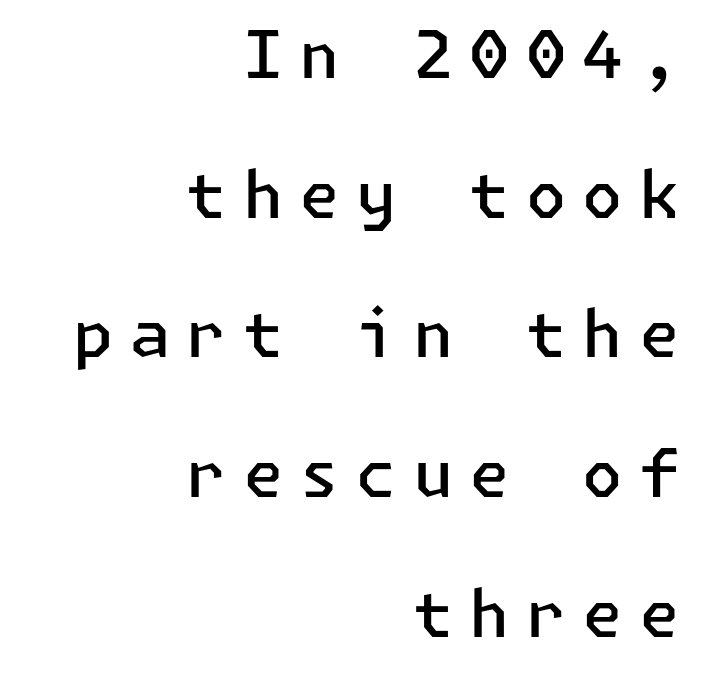
The image shows 65 px semibold sans-serif type, upright; set right-aligned, loose line spacing (2.15x), unusually wide letter spacing (+0.25 em), not underlined; low stroke contrast and a medium x-height.
